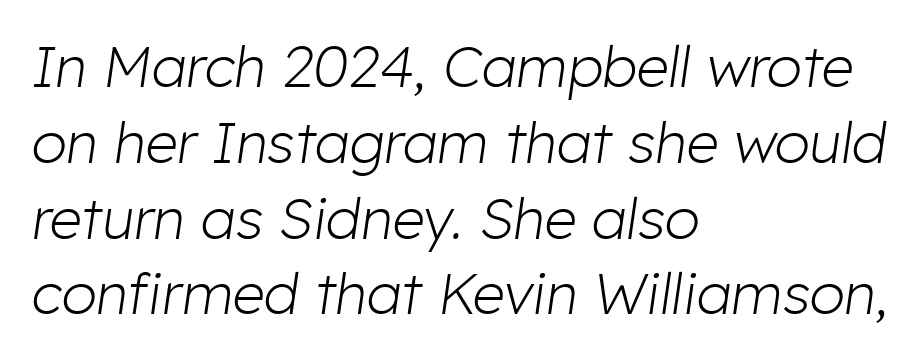
Q: Is the text bold? A: No.
Q: Is the text italic (slanted)? A: Yes, it leans right by about 8 degrees.
Q: Is the text underlined? A: No.
Q: How is the paragraph aligned? A: Left-aligned.
Q: Is the spacing between letters normal or unusually wide? A: Normal.
Q: Is the spacing between lines tight, normal or loose? A: Normal.
Q: Width (condensed, normal, or wide)? A: Normal.
Q: Stroke contrast? A: Low.
Q: x-height? A: Medium.
Q: Monospaced? A: No.
